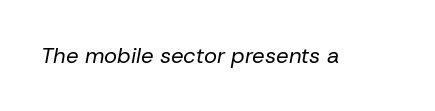
The image shows 22 px text type, italic (leaning right); set normal letter spacing, not underlined.
